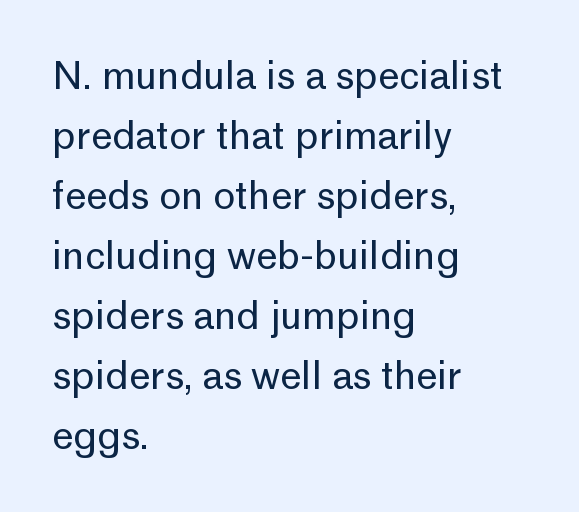
The image shows 38 px regular-weight sans-serif type, upright; set left-aligned, normal line spacing (1.58x), normal letter spacing, not underlined; low stroke contrast and a medium x-height.
